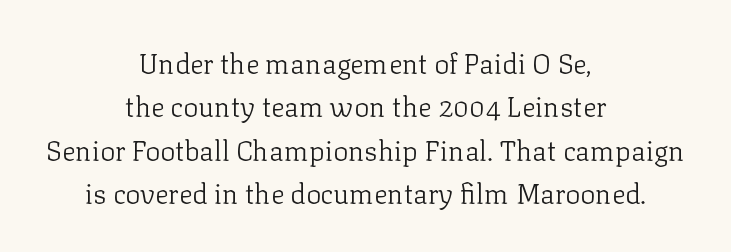
Q: Is the text bold? A: No.
Q: Is the text italic (slanted)? A: No, it is upright.
Q: Is the typeface a serif or a sans-serif typeface? A: Serif.
Q: Is the text underlined? A: No.
Q: How is the paragraph aligned? A: Centered.
Q: Is the spacing between letters normal or unusually wide? A: Normal.
Q: Is the spacing between lines tight, normal or loose? A: Normal.
Q: Width (condensed, normal, or wide)? A: Normal.
Q: Stroke contrast? A: Low.
Q: x-height? A: Medium.
Q: Monospaced? A: No.
